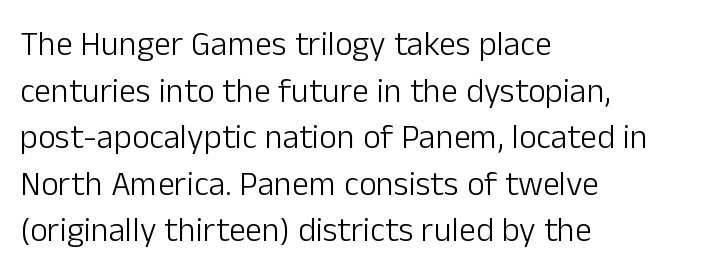
The image shows 34 px light sans-serif type, upright; set left-aligned, normal line spacing (1.37x), normal letter spacing, not underlined; low stroke contrast and a medium x-height.
